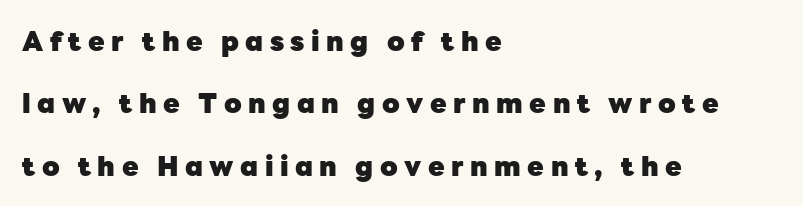
The image shows 27 px bold type, upright; set left-aligned, loose line spacing (2.31x), unusually wide letter spacing (+0.24 em), not underlined.
